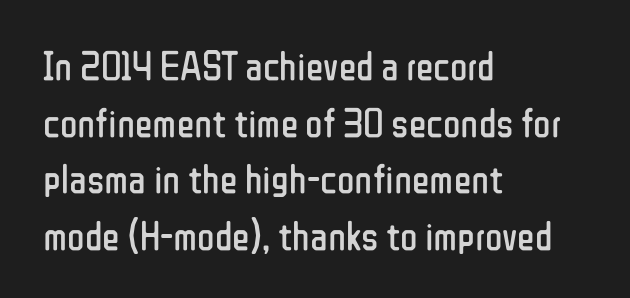
Q: Is the text bold? A: No.
Q: Is the text italic (slanted)? A: No, it is upright.
Q: Is the typeface a serif or a sans-serif typeface? A: Sans-serif.
Q: Is the text underlined? A: No.
Q: How is the paragraph aligned? A: Left-aligned.
Q: Is the spacing between letters normal or unusually wide? A: Normal.
Q: Is the spacing between lines tight, normal or loose? A: Normal.
Q: Width (condensed, normal, or wide)? A: Condensed.
Q: Stroke contrast? A: Low.
Q: x-height? A: Medium.
Q: Monospaced? A: No.
